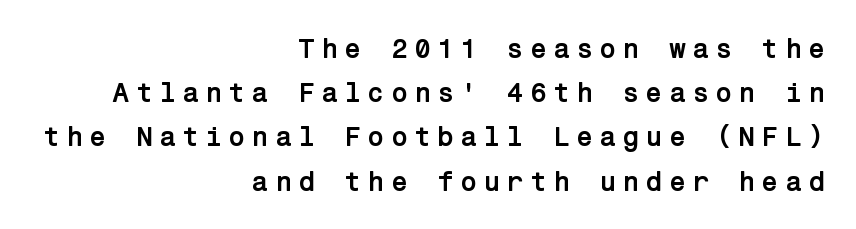
{"serif": "no", "italic": "no", "bold": "yes", "weight": "semibold", "width": "normal", "stroke_contrast": "low", "x_height": "medium", "underline": "no", "align": "right", "line_spacing": "normal", "line_spacing_ratio": 1.58, "letter_spacing": "wide", "letter_spacing_em": 0.21, "glyph_px": 28}
